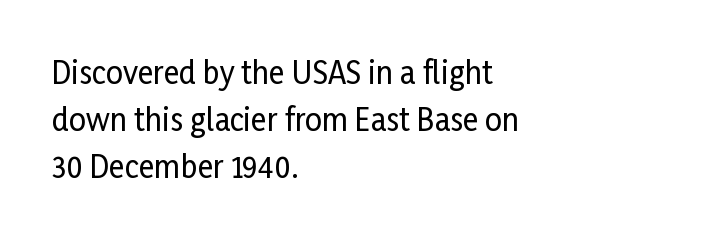
The image shows 30 px condensed sans-serif type, upright; set left-aligned, normal line spacing (1.56x), normal letter spacing, not underlined; low stroke contrast and a medium x-height.
